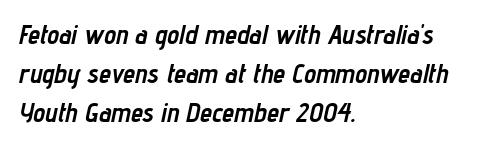
The image shows 27 px bold type, italic (leaning right); set left-aligned, normal line spacing (1.45x), normal letter spacing, not underlined.
